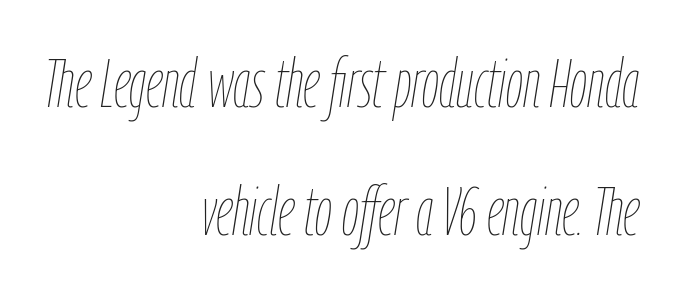
The image shows 68 px thin, condensed type, italic (leaning right); set right-aligned, line spacing 1.88x, normal letter spacing, not underlined; low stroke contrast and a medium x-height.
